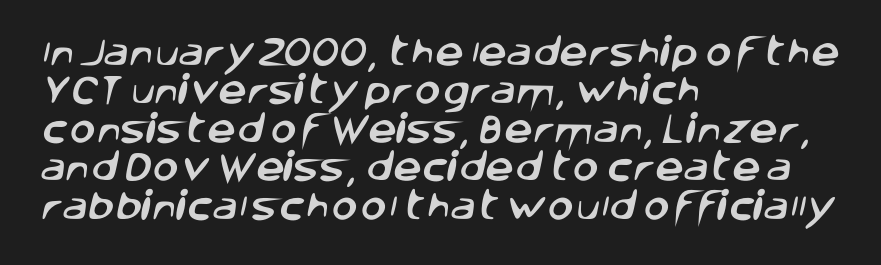
{"serif": "no", "width": "normal", "stroke_contrast": "low", "x_height": "large", "monospaced": "no", "underline": "no", "align": "left", "line_spacing_ratio": 1.2, "letter_spacing": "normal", "letter_spacing_em": 0.0, "glyph_px": 32}
